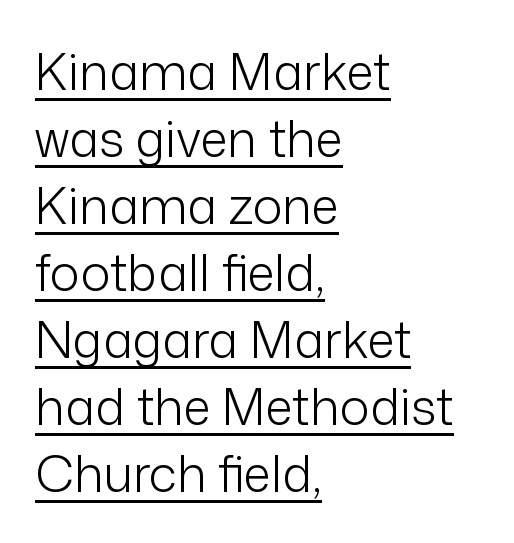
Q: Is the text bold? A: No.
Q: Is the text italic (slanted)? A: No, it is upright.
Q: Is the typeface a serif or a sans-serif typeface? A: Sans-serif.
Q: Is the text underlined? A: Yes.
Q: How is the paragraph aligned? A: Left-aligned.
Q: Is the spacing between letters normal or unusually wide? A: Normal.
Q: Is the spacing between lines tight, normal or loose? A: Normal.
Q: Width (condensed, normal, or wide)? A: Normal.
Q: Stroke contrast? A: Low.
Q: x-height? A: Medium.
Q: Monospaced? A: No.
